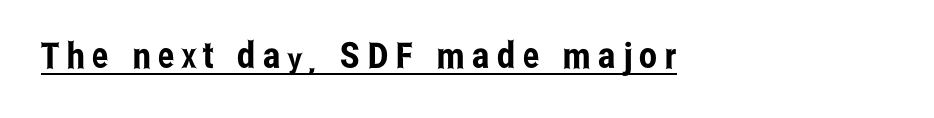
Q: Is the text italic (slanted)? A: No, it is upright.
Q: Is the typeface a serif or a sans-serif typeface? A: Sans-serif.
Q: Is the text underlined? A: Yes.
Q: How is the paragraph aligned? A: Left-aligned.
Q: Is the spacing between letters normal or unusually wide? A: Unusually wide.
Q: Width (condensed, normal, or wide)? A: Condensed.
Q: Stroke contrast? A: Low.
Q: x-height? A: Medium.
Q: Monospaced? A: No.
